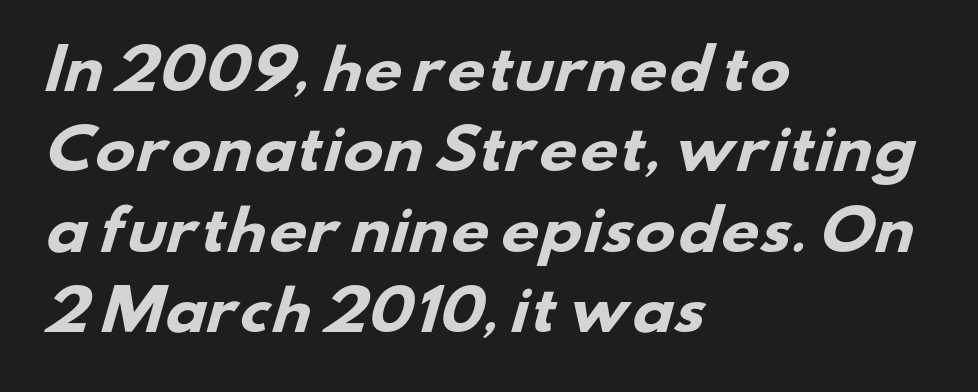
What's the leading like? Ordinary, nothing unusual. The face used here has the dense, thick strokes of a bold. Descender tails drop into unmarked territory. Type style note: lacks serifs. Think of a printed novel: that variable character pitch is what you see here. Between one letter and the next there's only the usual sliver of space.
